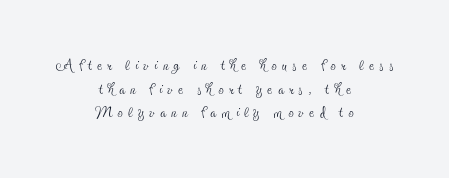
The image shows 21 px text type; set centered, tight line spacing (1.12x), unusually wide letter spacing (+0.26 em), not underlined.
